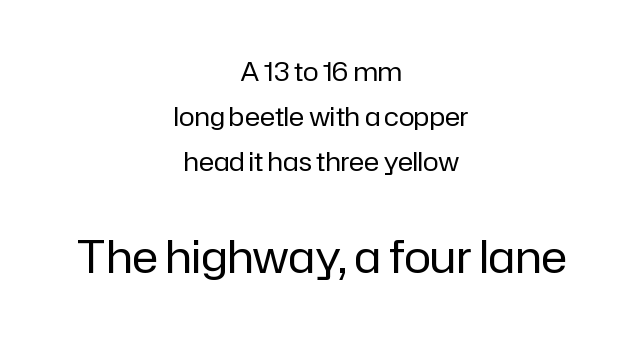
Centered paragraph, ragged on both sides. No chunkiness to these letters — they're not bold. Classification — sans serif. Note: smaller setting up top, larger setting below. Do the characters align in a grid? No, the font is proportional.
